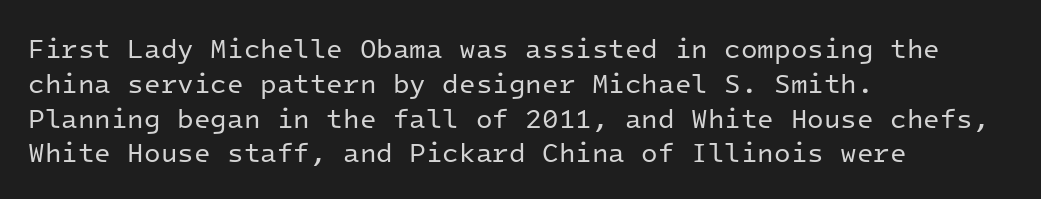
This sample keeps an unexceptional amount of space between lines. Characters remain perfectly vertical along every line. The gap between lines stays unmarked. Is this a heavy cut? Hardly; it is regular or lighter.
